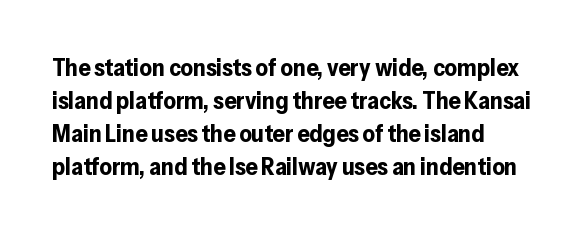
The image shows 24 px bold type, upright; set left-aligned, normal line spacing (1.38x), normal letter spacing, not underlined.
